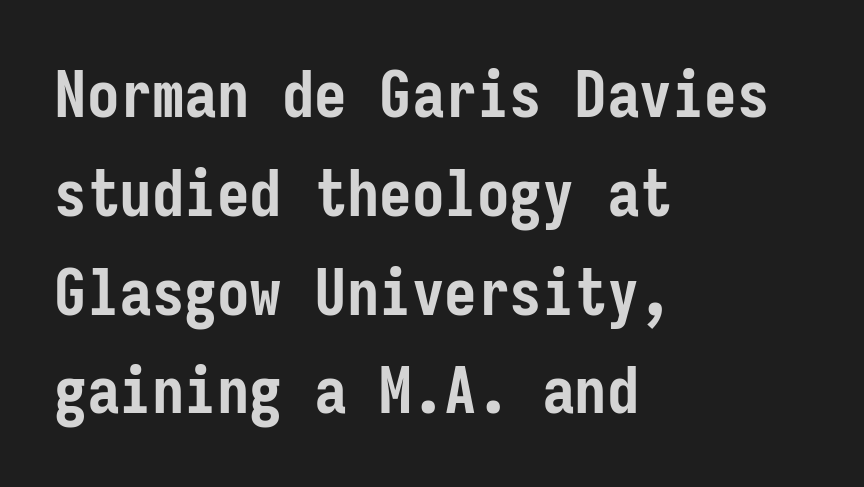
Nobody touched the tracking dial on this one. Look at the stroke-to-counter ratio: heavy, a bold. Here the designer chose a console-style face with uniform glyph widths. Grotesque or geometric, the face here clearly has no serifs.
